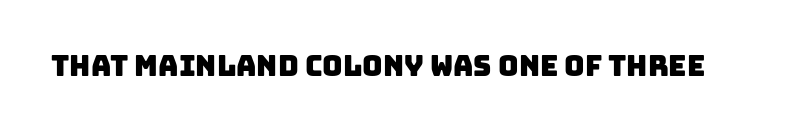
Q: Is the typeface a serif or a sans-serif typeface? A: Sans-serif.
Q: Is the text underlined? A: No.
Q: Is the spacing between letters normal or unusually wide? A: Normal.
Q: Width (condensed, normal, or wide)? A: Normal.
Q: Stroke contrast? A: Low.
Q: x-height? A: Large.
Q: Monospaced? A: No.
